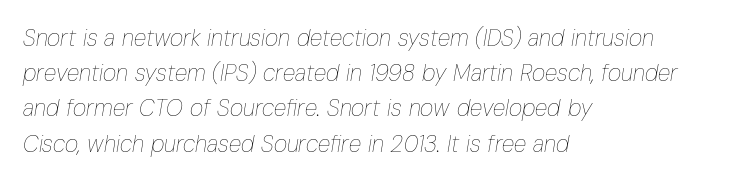
The image shows 23 px text type, italic (leaning right); set left-aligned, normal line spacing (1.53x), normal letter spacing, not underlined.
